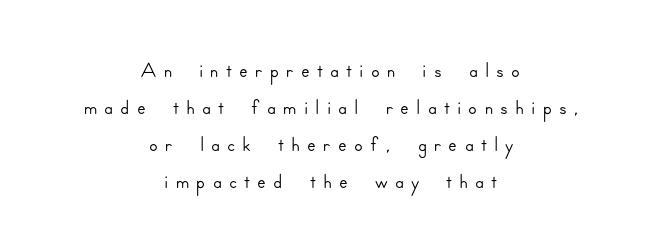
The image shows 32 px sans-serif type, upright; set centered, line spacing 1.16x, unusually wide letter spacing (+0.22 em), not underlined; low stroke contrast and a small x-height.
